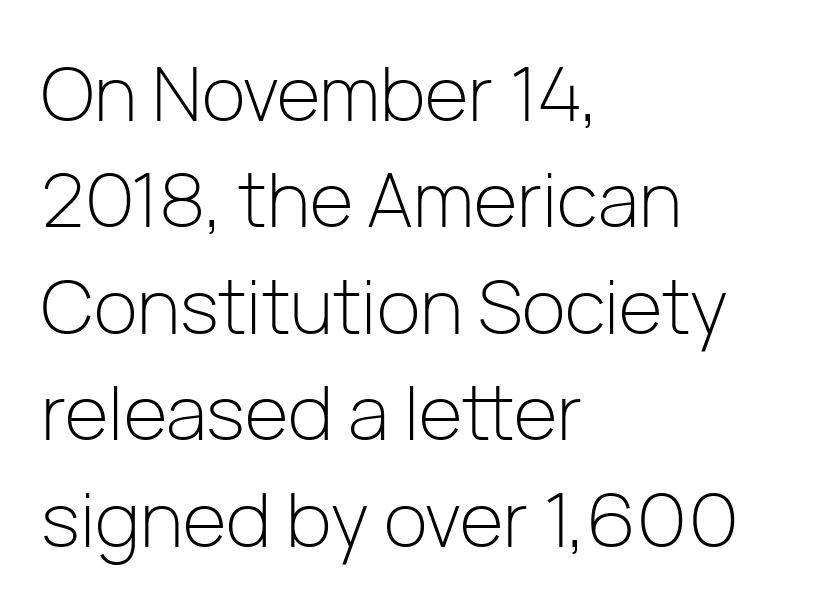
Q: Is the text bold? A: No.
Q: Is the text italic (slanted)? A: No, it is upright.
Q: Is the typeface a serif or a sans-serif typeface? A: Sans-serif.
Q: Is the text underlined? A: No.
Q: How is the paragraph aligned? A: Left-aligned.
Q: Is the spacing between letters normal or unusually wide? A: Normal.
Q: Is the spacing between lines tight, normal or loose? A: Normal.
Q: Width (condensed, normal, or wide)? A: Normal.
Q: Stroke contrast? A: Low.
Q: x-height? A: Medium.
Q: Monospaced? A: No.
